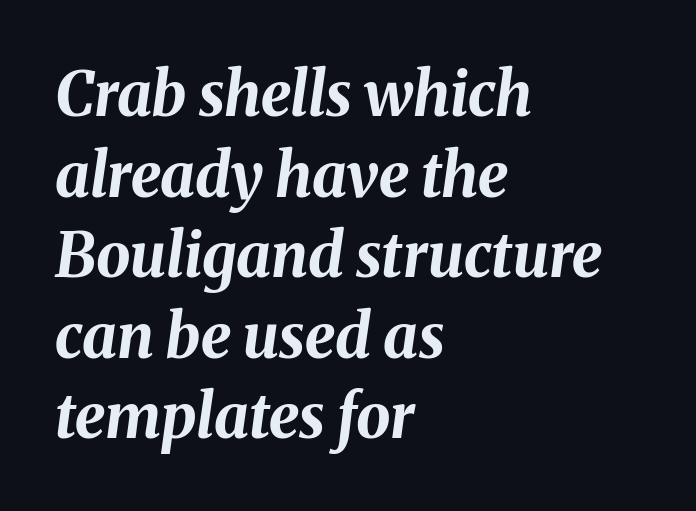
Q: Is the text bold? A: Yes.
Q: Is the text italic (slanted)? A: Yes, it leans right by about 8 degrees.
Q: Is the text underlined? A: No.
Q: How is the paragraph aligned? A: Left-aligned.
Q: Is the spacing between letters normal or unusually wide? A: Normal.
Q: Is the spacing between lines tight, normal or loose? A: Normal.
Q: Width (condensed, normal, or wide)? A: Normal.
Q: Stroke contrast? A: Medium.
Q: x-height? A: Medium.
Q: Monospaced? A: No.
